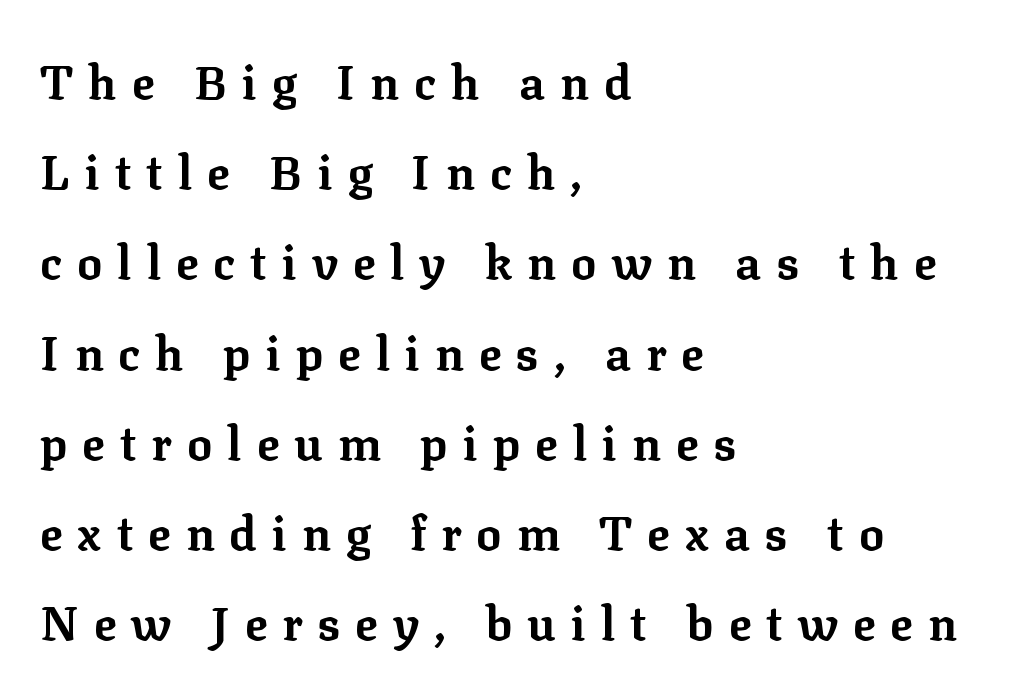
If you measured baseline to baseline, you'd find a long distance. Descender tails drop into unmarked territory. Is the block centered? No — it sits flush against the left margin. The sample has been set heavy, in full bold. Style check: upright. These lines are rendered in a variable-pitch font.
